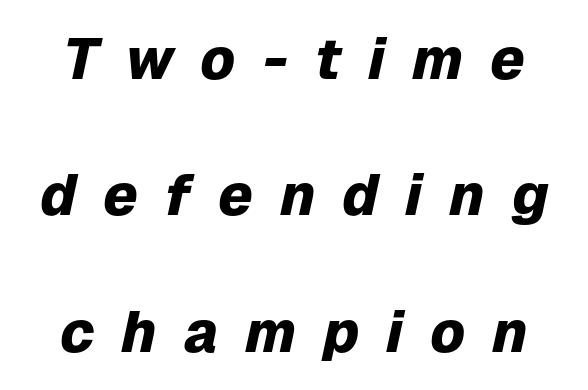
{"italic": "yes", "lean": "right", "slant_degrees": 12, "bold": "yes", "weight": "heavy", "width": "normal", "stroke_contrast": "low", "x_height": "medium", "monospaced": "no", "underline": "no", "line_spacing": "loose", "line_spacing_ratio": 2.35, "letter_spacing": "wide", "letter_spacing_em": 0.46, "glyph_px": 58}
